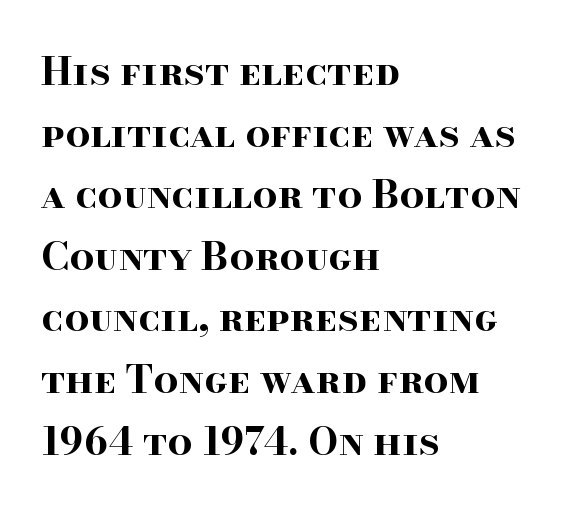
In terms of letterspacing, this is plain default setting. Serifs: yes, visible at the terminals of the letterforms. The passage shown is emphatically bold. The rendering uses natural spacing where letterforms have individual widths. Quick note: underline off. Notice how the stems are strictly vertical — no italics here.
